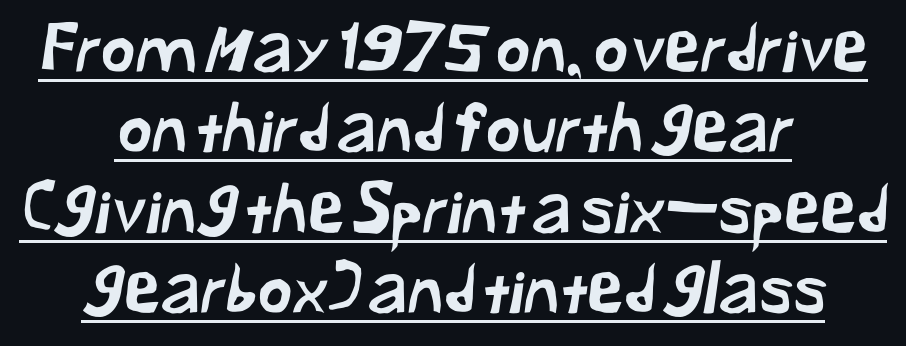
Q: Is the typeface a serif or a sans-serif typeface? A: Sans-serif.
Q: Is the text underlined? A: Yes.
Q: How is the paragraph aligned? A: Centered.
Q: Is the spacing between letters normal or unusually wide? A: Normal.
Q: Width (condensed, normal, or wide)? A: Normal.
Q: Stroke contrast? A: Low.
Q: x-height? A: Medium.
Q: Monospaced? A: No.
